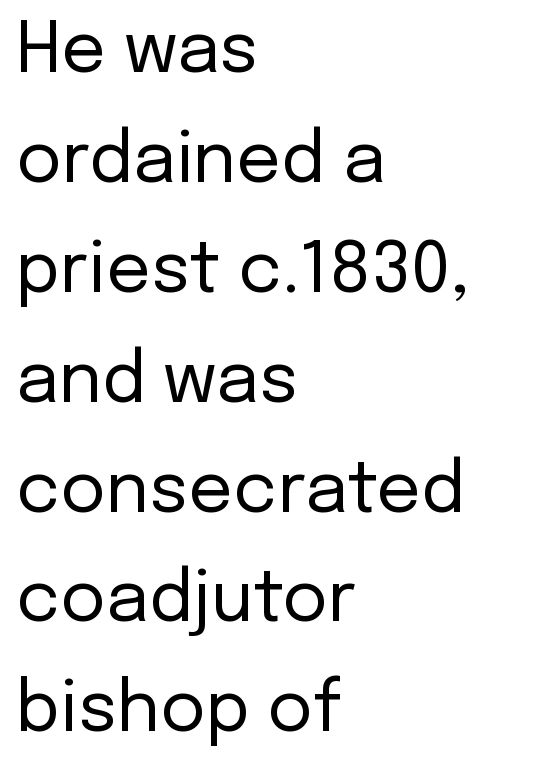
{"serif": "no", "italic": "no", "bold": "no", "weight": "regular", "width": "normal", "stroke_contrast": "low", "x_height": "medium", "monospaced": "no", "underline": "no", "align": "left", "line_spacing": "normal", "line_spacing_ratio": 1.57, "letter_spacing": "normal", "letter_spacing_em": 0.0, "glyph_px": 70}
